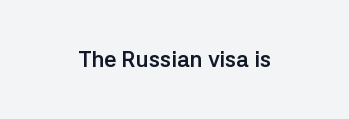
The image shows 22 px bold type, upright; set normal letter spacing, not underlined.
